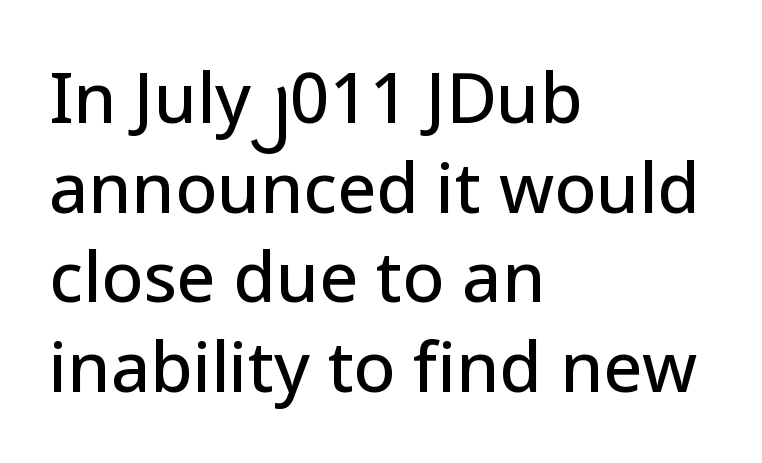
Q: Is the text italic (slanted)? A: No, it is upright.
Q: Is the typeface a serif or a sans-serif typeface? A: Sans-serif.
Q: Is the text underlined? A: No.
Q: How is the paragraph aligned? A: Left-aligned.
Q: Is the spacing between letters normal or unusually wide? A: Normal.
Q: Is the spacing between lines tight, normal or loose? A: Normal.
Q: Width (condensed, normal, or wide)? A: Normal.
Q: Stroke contrast? A: Low.
Q: x-height? A: Medium.
Q: Monospaced? A: No.
